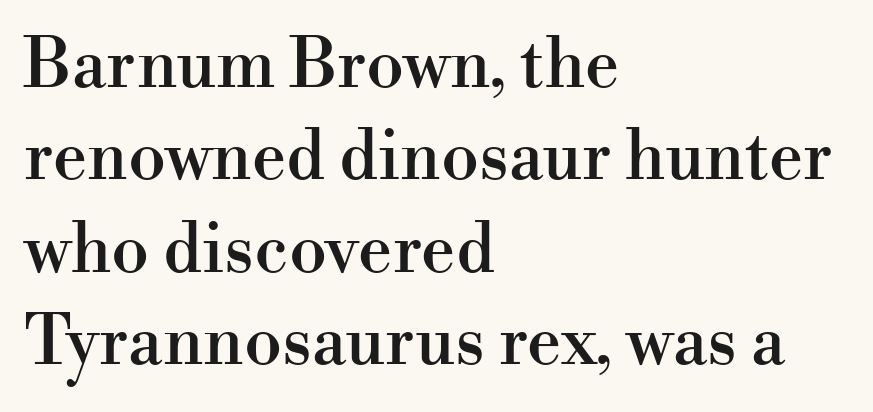
{"serif": "yes", "italic": "no", "width": "normal", "stroke_contrast": "high", "x_height": "small", "monospaced": "no", "underline": "no", "align": "left", "line_spacing": "normal", "line_spacing_ratio": 1.36, "letter_spacing": "normal", "letter_spacing_em": 0.0, "glyph_px": 68}
